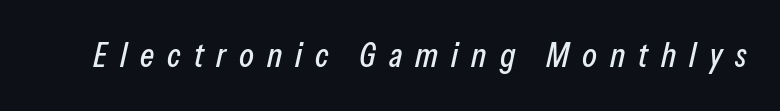
Observe the wide spacing: letters keep a clear distance from each other. If you drew a line through each stem, it would be angled. Is this a fixed-width face? No — the glyphs have proportional, varying widths. Words float on clear page, feet unadorned.
